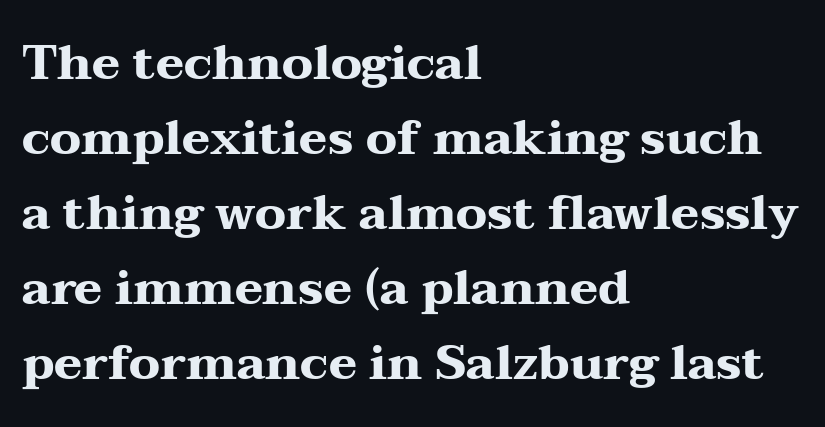
Words float on clear page, feet unadorned. Does the lettering tilt? It doesn't — this is upright. Honestly, the letter spacing is just normal — you wouldn't notice it. Set as a true bold cut, around the 700 mark.
